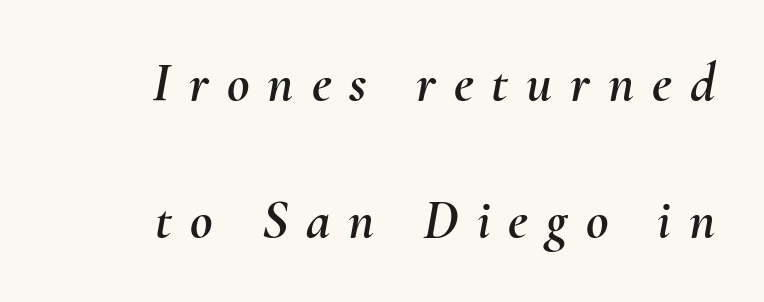
This sample has the flowing, uneven cadence of proportional lettering. Loosely led — the rows are spread out. Beneath every word, the page is bare. Does extra space separate the letters? Yes, quite a lot of it.
